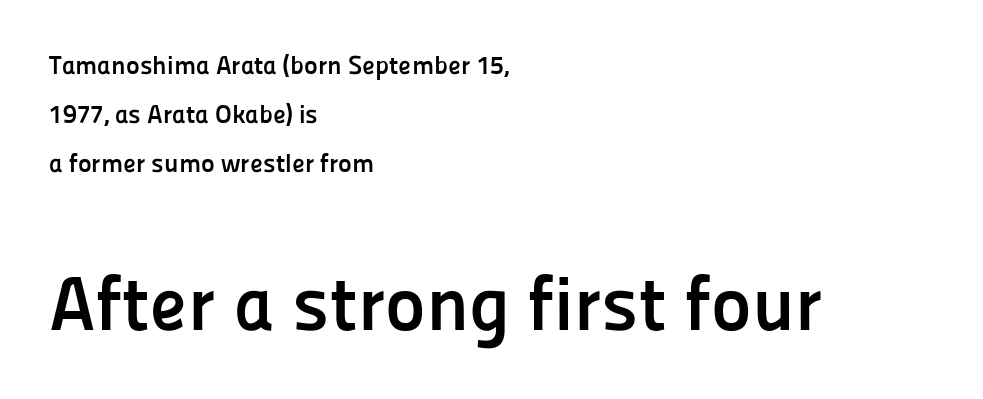
Q: Is the text bold? A: Yes.
Q: Is the text italic (slanted)? A: No, it is upright.
Q: Is the typeface a serif or a sans-serif typeface? A: Sans-serif.
Q: Is the text underlined? A: No.
Q: How is the paragraph aligned? A: Left-aligned.
Q: Is the spacing between letters normal or unusually wide? A: Normal.
Q: Which block of text is set in a larger size, the first (top) or the second (bottom)? A: The second (bottom) one.
Q: Width (condensed, normal, or wide)? A: Normal.
Q: Stroke contrast? A: Low.
Q: x-height? A: Medium.
Q: Monospaced? A: No.
